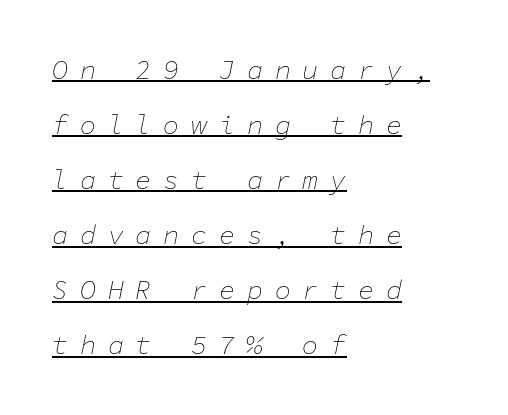
{"italic": "yes", "lean": "right", "slant_degrees": 11, "bold": "no", "underline": "yes", "align": "left", "line_spacing": "loose", "line_spacing_ratio": 2.04, "letter_spacing": "wide", "letter_spacing_em": 0.43, "glyph_px": 27}
